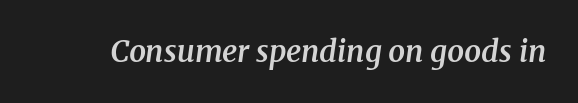
Each glyph is drawn with semibold strokes, heavier than normal yet not fully bold. Students, note that the glyphs here touch the page at normal intervals. The passage shown is typed in a proportional face where columns would drift. The specimen omits any rule beneath the text block's lines. If you drew a line through each stem, it would be angled. To sum up the face: it has serifs.
